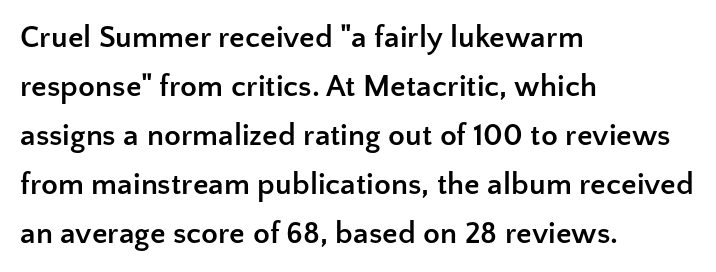
{"serif": "no", "italic": "no", "bold": "yes", "weight": "semibold", "width": "normal", "stroke_contrast": "low", "x_height": "medium", "monospaced": "no", "underline": "no", "align": "left", "line_spacing": "normal", "line_spacing_ratio": 1.58, "letter_spacing": "normal", "letter_spacing_em": 0.0, "glyph_px": 31}
